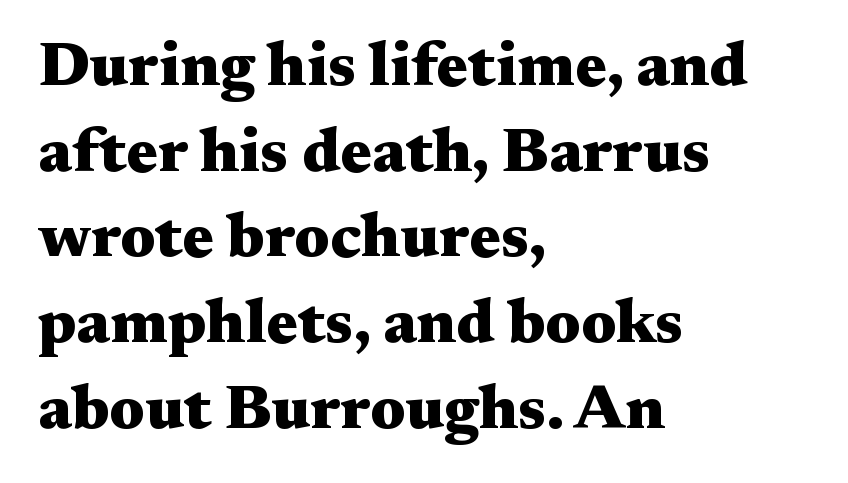
The image shows 63 px heavy, wide serif type, upright; set left-aligned, normal line spacing (1.36x), normal letter spacing, not underlined; medium stroke contrast and a medium x-height.
